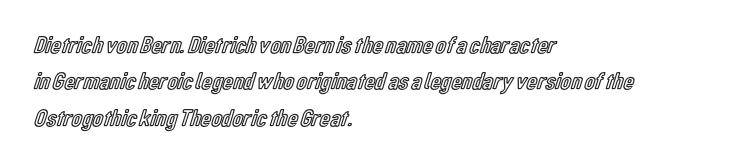
{"underline": "no", "align": "left", "line_spacing": "normal", "line_spacing_ratio": 1.52, "letter_spacing": "normal", "letter_spacing_em": 0.0, "glyph_px": 24}
